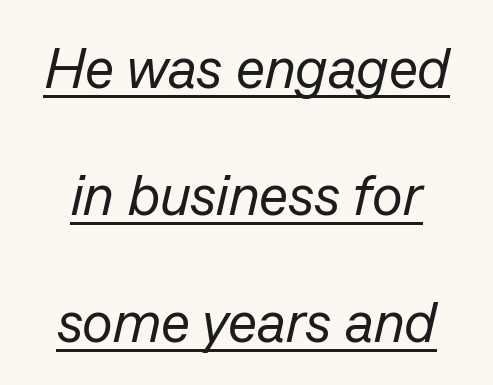
The image shows 57 px regular-weight type, italic (leaning right); set loose line spacing (2.23x), normal letter spacing, underlined; low stroke contrast and a medium x-height.
